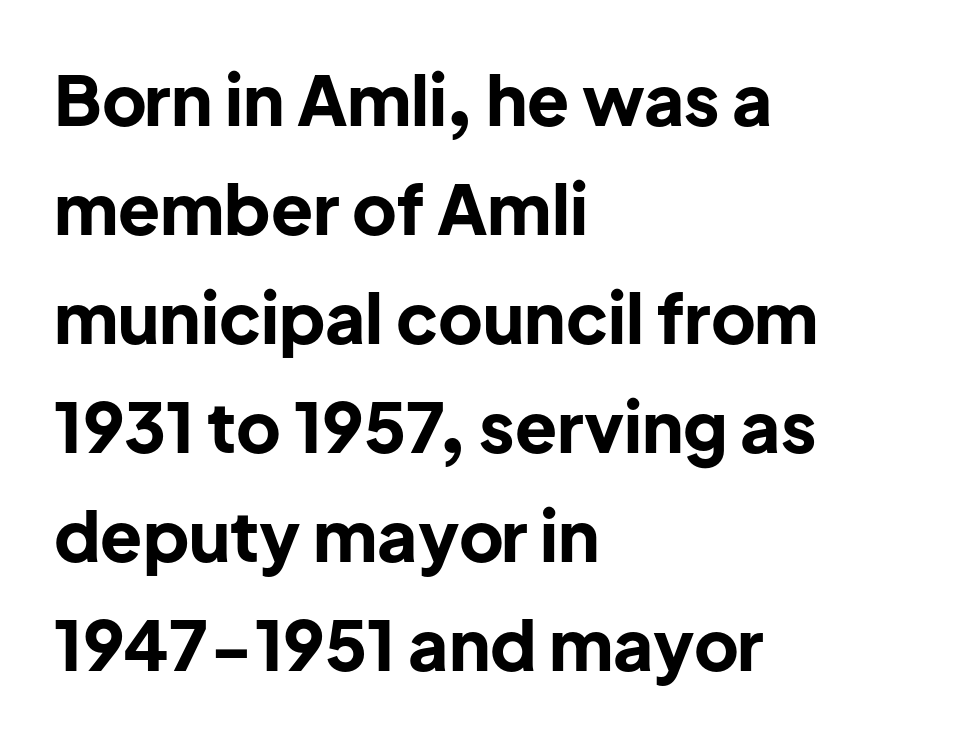
The image shows 69 px bold sans-serif type, upright; set left-aligned, normal line spacing (1.58x), normal letter spacing, not underlined; low stroke contrast and a medium x-height.
